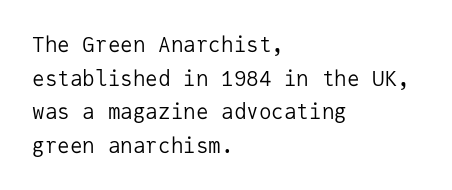
The font's upright variant was chosen for this text. Does the leading feel generous? No, just average. Letters rest on an invisible, unmarked baseline. Heft: none added — not bold. Typeset ragged right — the left edge is the straight one.
